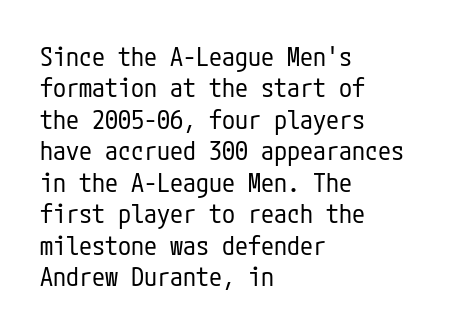
The image shows 26 px text type, upright; set left-aligned, line spacing 1.21x, normal letter spacing, not underlined.
